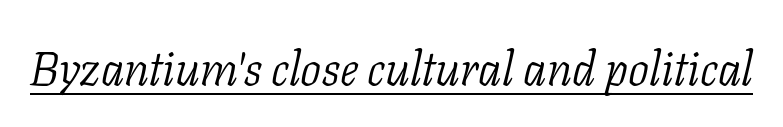
Q: Is the text bold? A: No.
Q: Is the text italic (slanted)? A: Yes, it leans right by about 11 degrees.
Q: Is the typeface a serif or a sans-serif typeface? A: Serif.
Q: Is the text underlined? A: Yes.
Q: Is the spacing between letters normal or unusually wide? A: Normal.
Q: Width (condensed, normal, or wide)? A: Normal.
Q: Stroke contrast? A: Low.
Q: x-height? A: Medium.
Q: Monospaced? A: No.
